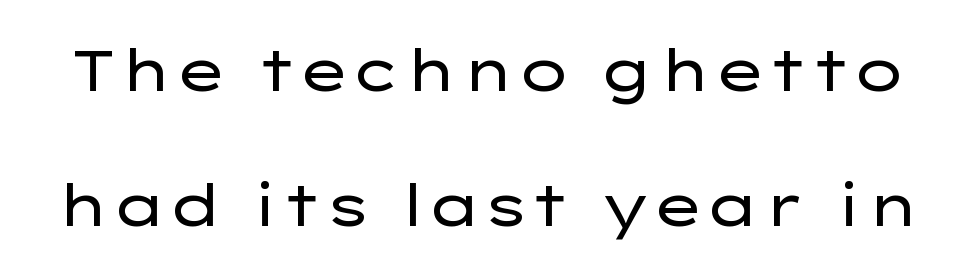
Weight: regular or lighter. In terms of leading, this rendering errs on the spacious side. Italic? Not at all — the glyphs are vertical. The gaps between neighbouring characters are ordinary and unremarkable. In terms of letterform style, serifs are entirely absent. Proportional: the letters do not fall into vertical columns.
